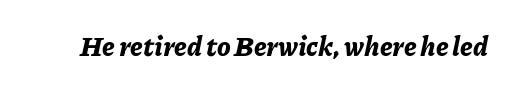
The space beneath each line is pristine and unruled. Is the type slanted? Yes — the strokes lean at a clear angle. What stands out about the letter spacing? Nothing — it is the standard amount. Pretty heavy lettering here — definitely bold.
